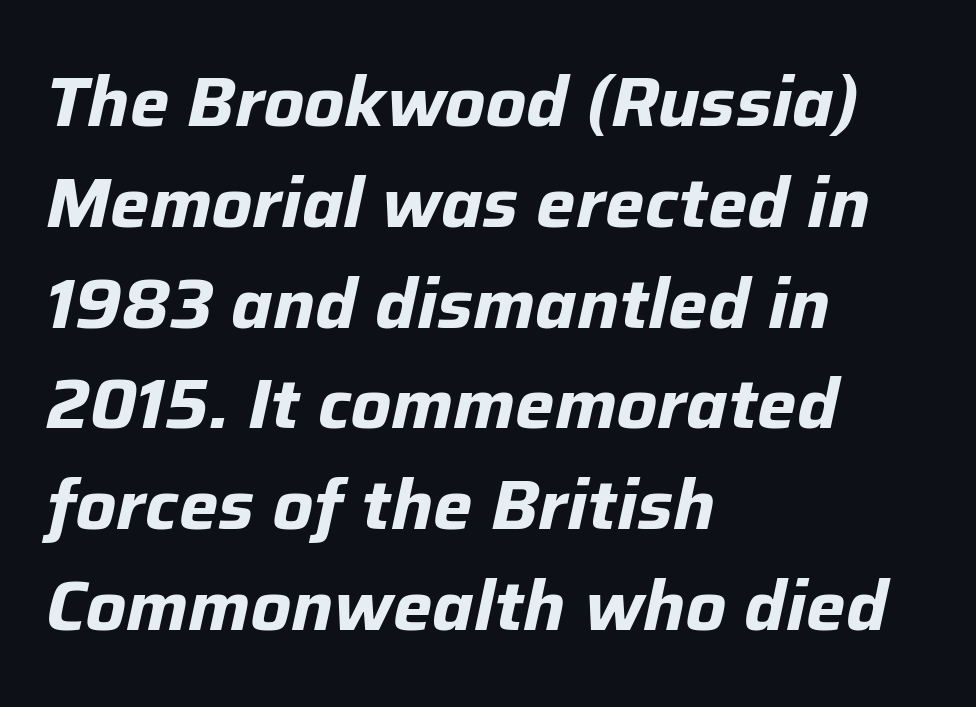
Italic? Definitely — the glyphs are oblique. The line-height multiplier appears to be the usual default. Proportional: the letters do not fall into vertical columns. The area under the type is left untouched. Teacher's note: observe the even left margin — that is flush-left alignment. The letters are bold, with thick, heavy strokes.
